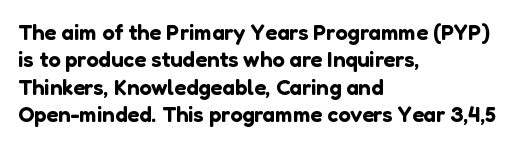
The lines are quadded left. Bare-footed words on every line. Notice how the stems are strictly vertical — no italics here. The gaps between neighbouring characters are ordinary and unremarkable.
